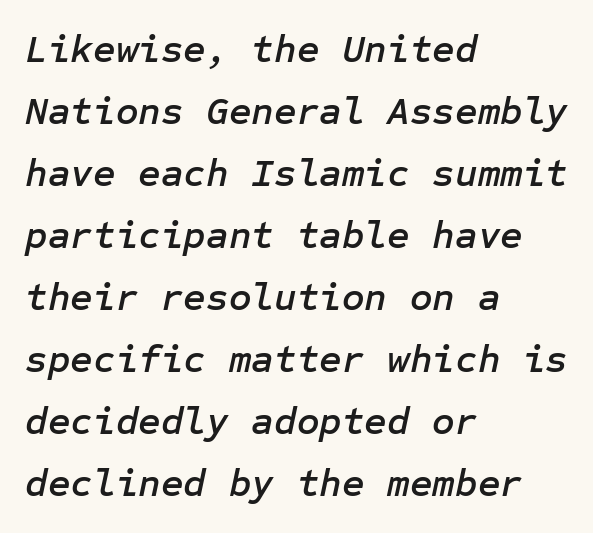
{"italic": "yes", "lean": "right", "slant_degrees": 12, "width": "normal", "stroke_contrast": "low", "x_height": "medium", "underline": "no", "align": "left", "line_spacing": "normal", "line_spacing_ratio": 1.59, "letter_spacing": "normal", "letter_spacing_em": 0.0, "glyph_px": 39}
